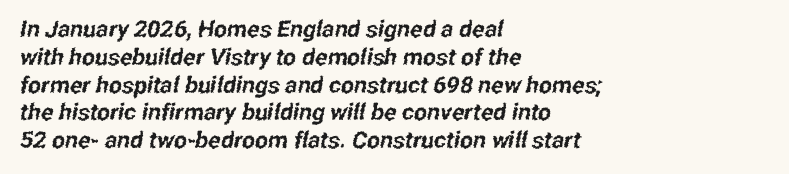
The image shows 23 px text type; set left-aligned, line spacing 1.21x, normal letter spacing, not underlined.
